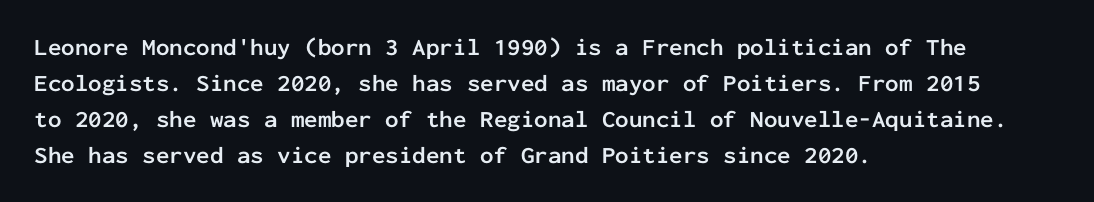
{"italic": "no", "bold": "yes", "underline": "no", "align": "left", "line_spacing": "normal", "line_spacing_ratio": 1.5, "letter_spacing": "normal", "letter_spacing_em": 0.0, "glyph_px": 24}
